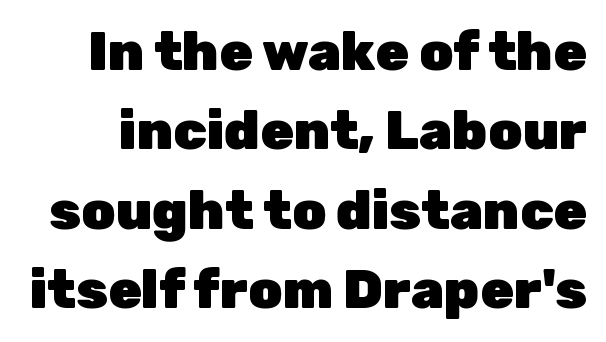
The image shows 54 px heavy sans-serif type, upright; set normal line spacing (1.47x), normal letter spacing, not underlined; low stroke contrast and a medium x-height.
